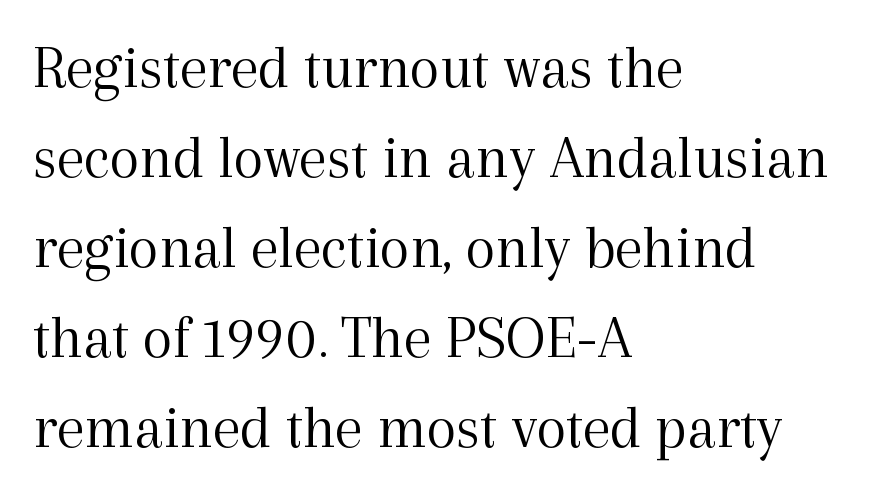
The image shows 62 px light serif type, upright; set left-aligned, normal line spacing (1.45x), normal letter spacing, not underlined; a medium x-height.
